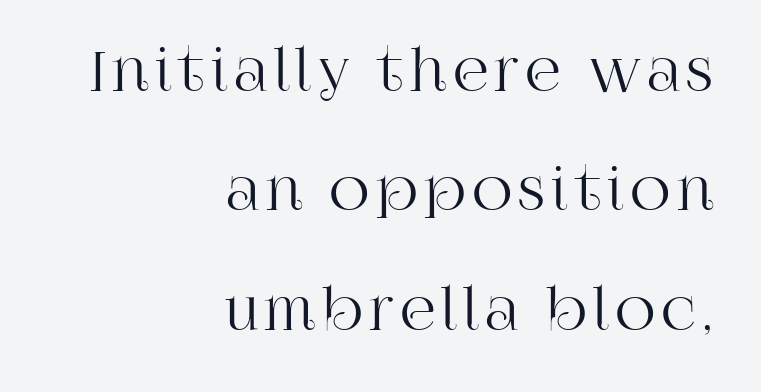
Q: Is the text italic (slanted)? A: No, it is upright.
Q: Is the typeface a serif or a sans-serif typeface? A: Serif.
Q: Is the text underlined? A: No.
Q: How is the paragraph aligned? A: Right-aligned.
Q: Is the spacing between lines tight, normal or loose? A: Loose.
Q: Width (condensed, normal, or wide)? A: Normal.
Q: Stroke contrast? A: High.
Q: x-height? A: Large.
Q: Monospaced? A: No.
